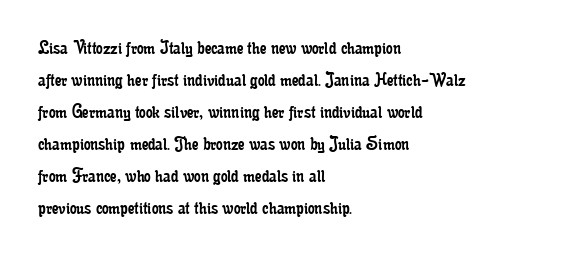
Q: Is the text bold? A: No.
Q: Is the text italic (slanted)? A: No, it is upright.
Q: Is the text underlined? A: No.
Q: How is the paragraph aligned? A: Left-aligned.
Q: Is the spacing between letters normal or unusually wide? A: Normal.
Q: Is the spacing between lines tight, normal or loose? A: Normal.
